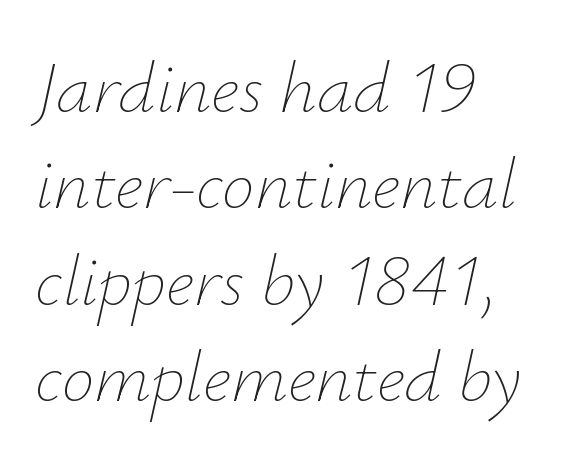
Left-aligned paragraph, ragged on the right. Letter spacing: default. How would I describe the line gaps? Plain and ordinary. The letters advance in unequal steps, a hallmark of proportional type.
